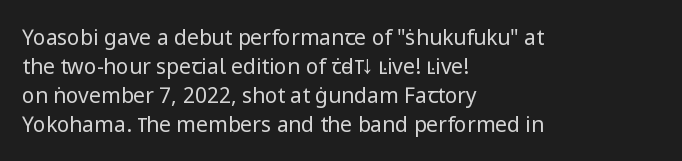
{"italic": "no", "bold": "no", "underline": "no", "align": "left", "line_spacing": "normal", "line_spacing_ratio": 1.38, "letter_spacing": "normal", "letter_spacing_em": 0.0, "glyph_px": 21}
